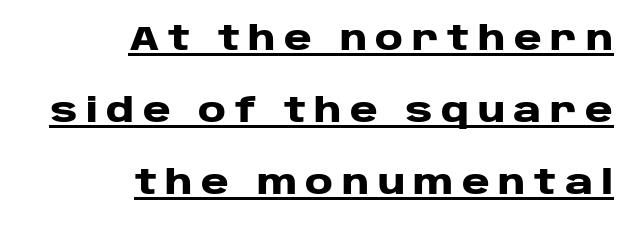
Q: Is the text bold? A: Yes.
Q: Is the text italic (slanted)? A: No, it is upright.
Q: Is the typeface a serif or a sans-serif typeface? A: Sans-serif.
Q: Is the text underlined? A: Yes.
Q: How is the paragraph aligned? A: Right-aligned.
Q: Is the spacing between letters normal or unusually wide? A: Unusually wide.
Q: Is the spacing between lines tight, normal or loose? A: Loose.
Q: Width (condensed, normal, or wide)? A: Wide.
Q: Stroke contrast? A: Low.
Q: x-height? A: Large.
Q: Monospaced? A: No.
